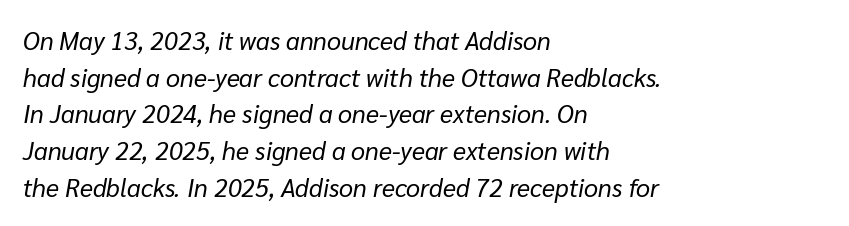
{"italic": "yes", "lean": "right", "slant_degrees": 10, "bold": "no", "underline": "no", "align": "left", "line_spacing": "normal", "line_spacing_ratio": 1.47, "letter_spacing": "normal", "letter_spacing_em": 0.0, "glyph_px": 25}
